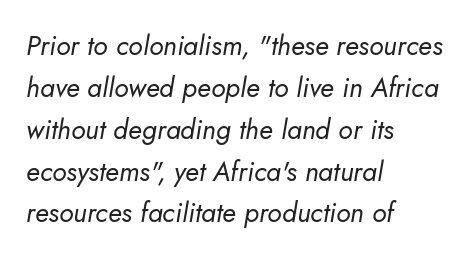
The image shows 27 px text type, italic (leaning right); set left-aligned, normal line spacing (1.55x), normal letter spacing, not underlined.
